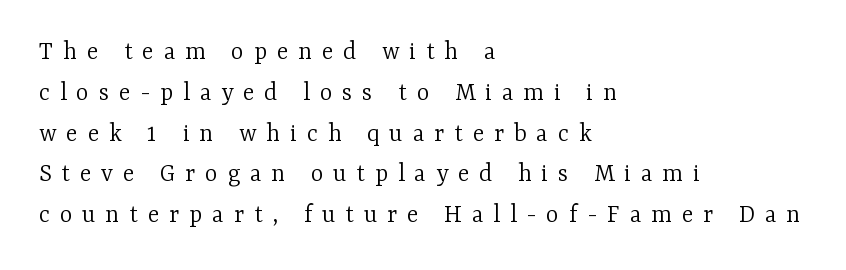
These lines are set flush left with a ragged right edge. Nobody drew a line under any word here. The designer left line spacing at the default. Between one letter and the next there's a generous, obvious gap. Stroke thickness stays within the range of a standard reading face or lighter. Does the lettering tilt? It doesn't — this is upright.
